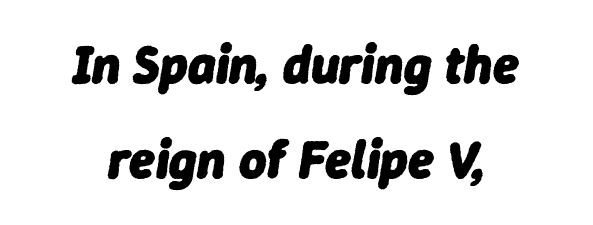
{"italic": "yes", "lean": "right", "slant_degrees": 9, "bold": "yes", "weight": "heavy", "width": "normal", "stroke_contrast": "low", "x_height": "medium", "monospaced": "no", "underline": "no", "align": "center", "line_spacing_ratio": 1.8, "letter_spacing": "normal", "letter_spacing_em": 0.0, "glyph_px": 53}
